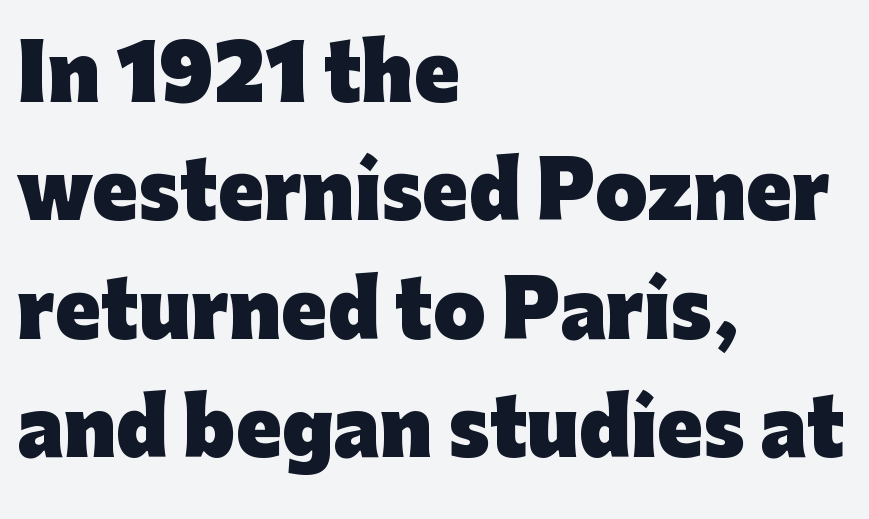
The image shows 75 px heavy sans-serif type, upright; set left-aligned, normal line spacing (1.58x), normal letter spacing, not underlined; low stroke contrast and a medium x-height.
